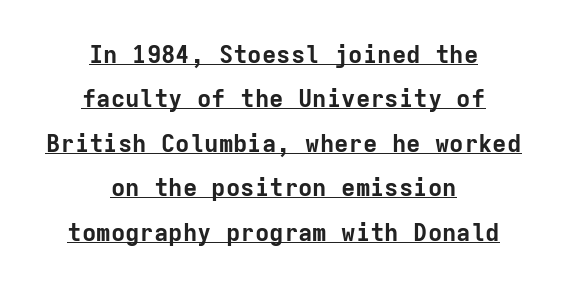
Upright lettering throughout. The specimen includes a rule beneath the text block's lines. Heavy-handed strokes throughout: this text is bold. Does extra space separate the letters? No, they use regular spacing.
